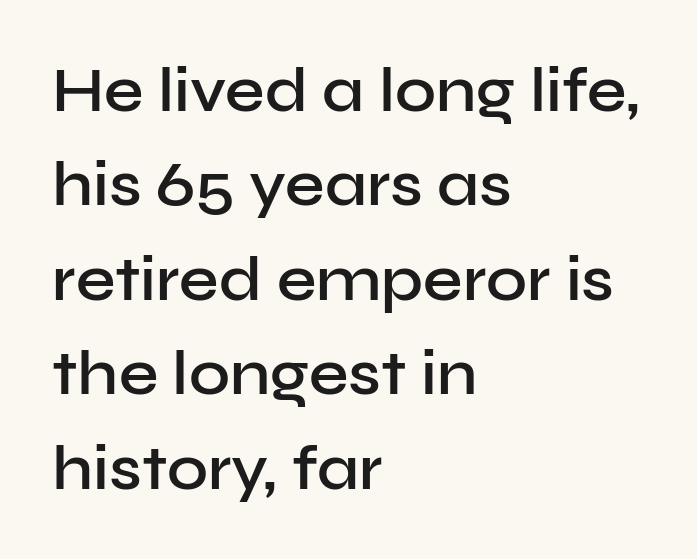
Default kerning and tracking; the words read as compact shapes. On the weight axis this lands at semibold, roughly 600. Just letters on the line, the space beneath them empty. This sample is left-justified, so line endings fall wherever the words run out. Do the characters align in a grid? No, the font is proportional. Note: no serifs on the glyphs.
